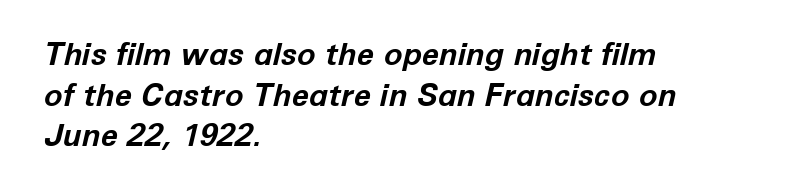
The image shows 31 px bold type, italic (leaning right); set left-aligned, normal line spacing (1.31x), normal letter spacing, not underlined; low stroke contrast and a medium x-height.
